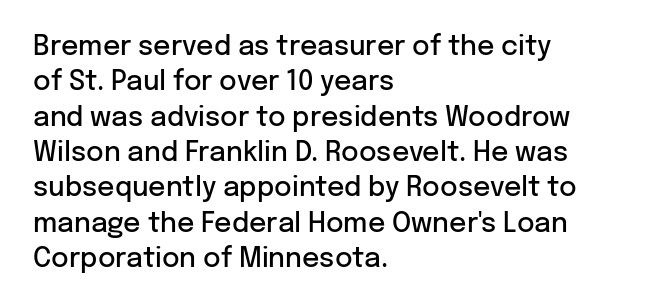
The image shows 27 px text type, upright; set left-aligned, normal line spacing (1.31x), normal letter spacing, not underlined.
